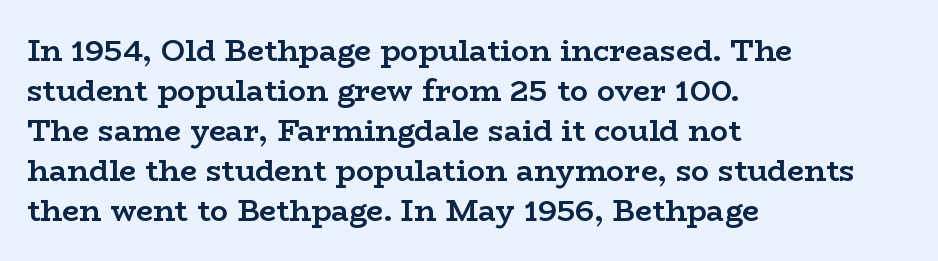
The image shows 30 px semibold, wide serif type, upright; set left-aligned, normal line spacing (1.33x), normal letter spacing, not underlined; low stroke contrast and a medium x-height.
